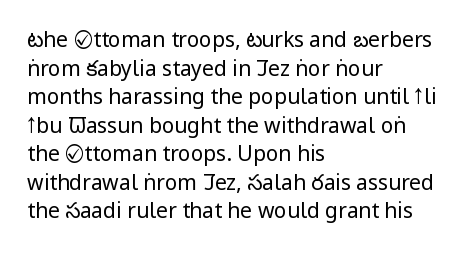
Q: Is the text bold? A: No.
Q: Is the text italic (slanted)? A: No, it is upright.
Q: Is the text underlined? A: No.
Q: How is the paragraph aligned? A: Left-aligned.
Q: Is the spacing between letters normal or unusually wide? A: Normal.
Q: Is the spacing between lines tight, normal or loose? A: Normal.
